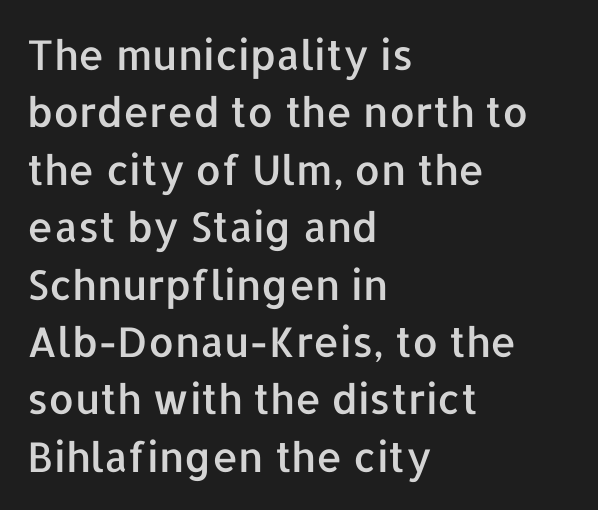
The image shows 41 px sans-serif type, upright; set left-aligned, normal line spacing (1.4x), normal letter spacing, not underlined; low stroke contrast and a medium x-height.
